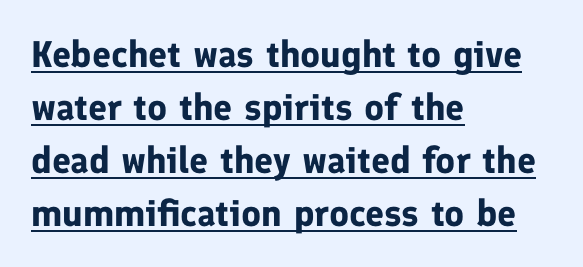
{"serif": "no", "italic": "no", "bold": "yes", "weight": "bold", "width": "normal", "stroke_contrast": "low", "x_height": "medium", "monospaced": "no", "underline": "yes", "align": "left", "line_spacing": "normal", "line_spacing_ratio": 1.43, "letter_spacing": "normal", "letter_spacing_em": 0.0, "glyph_px": 37}
